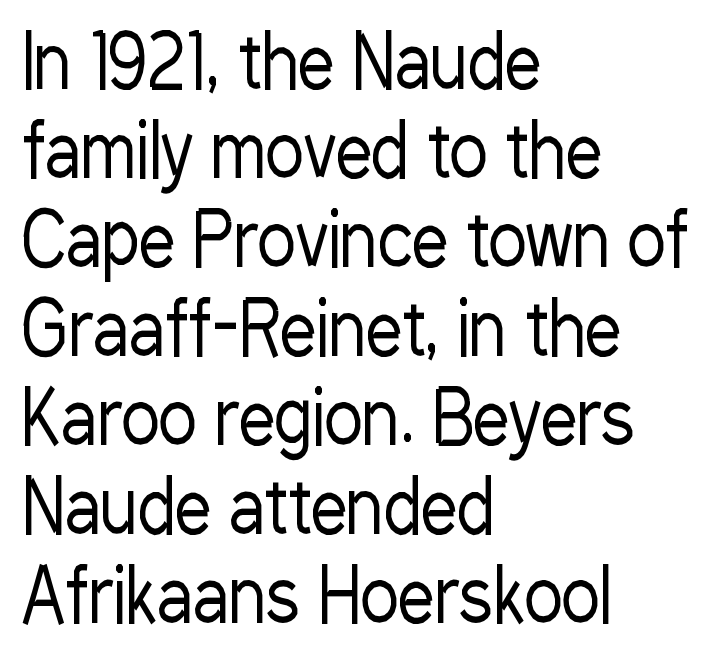
Q: Is the text bold? A: No.
Q: Is the text italic (slanted)? A: No, it is upright.
Q: Is the typeface a serif or a sans-serif typeface? A: Sans-serif.
Q: Is the text underlined? A: No.
Q: How is the paragraph aligned? A: Left-aligned.
Q: Is the spacing between letters normal or unusually wide? A: Normal.
Q: Width (condensed, normal, or wide)? A: Condensed.
Q: Stroke contrast? A: Low.
Q: x-height? A: Medium.
Q: Monospaced? A: No.
